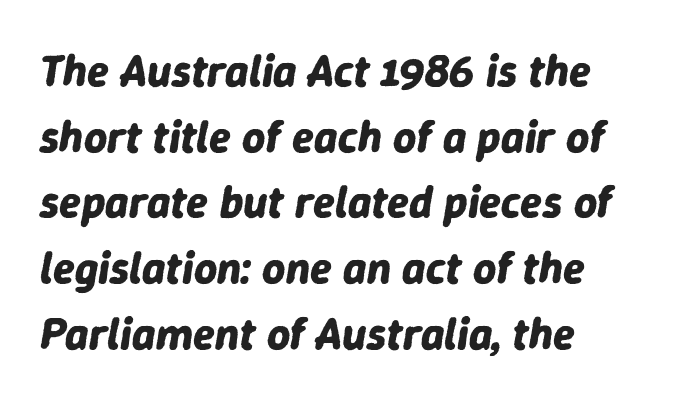
The typesetter chose a ragged-right arrangement here. No extra tracking has been applied to these lines. Normally led — the rows are evenly, conventionally spaced. Check under the words: just untouched page. Think of a printed novel: that variable character pitch is what you see here. Style check: oblique.
